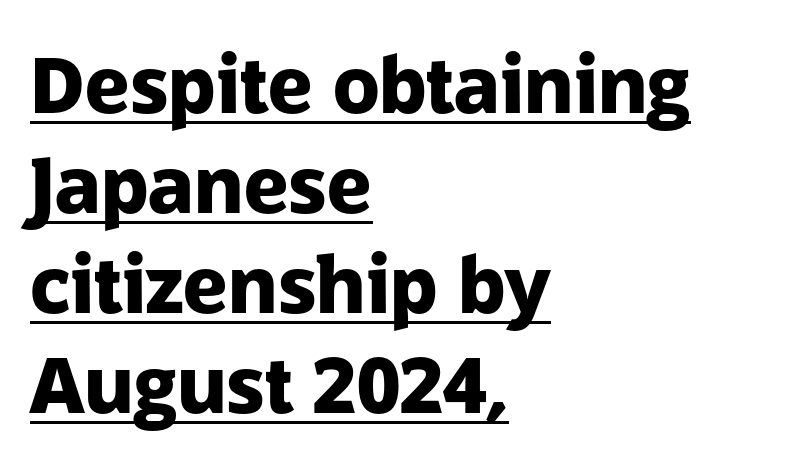
Serif or sans? Sans — the stroke terminals are bare. Nope, not italic — everything's standing straight. Reading down the block, your eye returns to a fixed left position each line. This sample uses plain, unmodified letter spacing.
